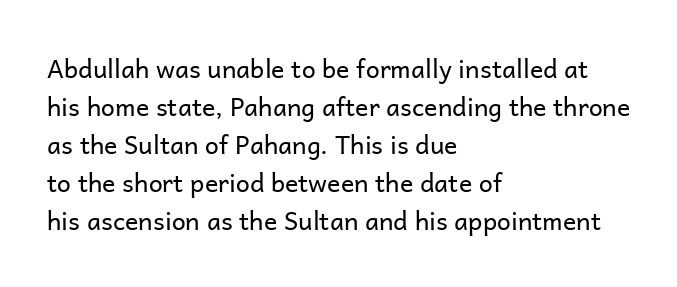
{"italic": "no", "bold": "no", "underline": "no", "align": "left", "line_spacing": "normal", "line_spacing_ratio": 1.52, "letter_spacing": "normal", "letter_spacing_em": 0.0, "glyph_px": 25}
